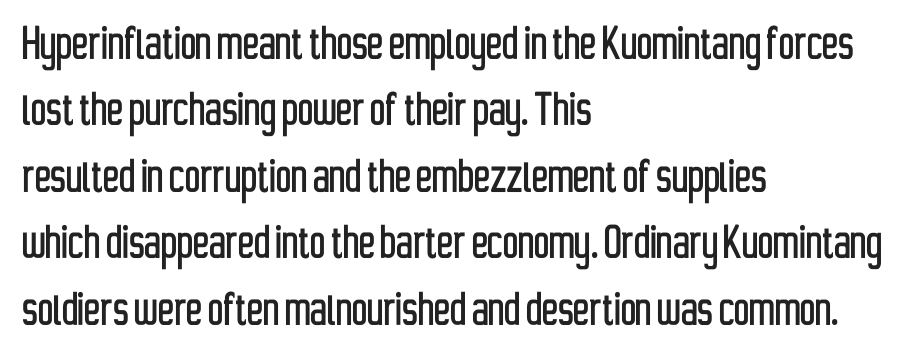
{"serif": "no", "italic": "no", "width": "condensed", "stroke_contrast": "low", "x_height": "medium", "monospaced": "no", "underline": "no", "align": "left", "line_spacing_ratio": 1.23, "letter_spacing": "normal", "letter_spacing_em": 0.0, "glyph_px": 54}
